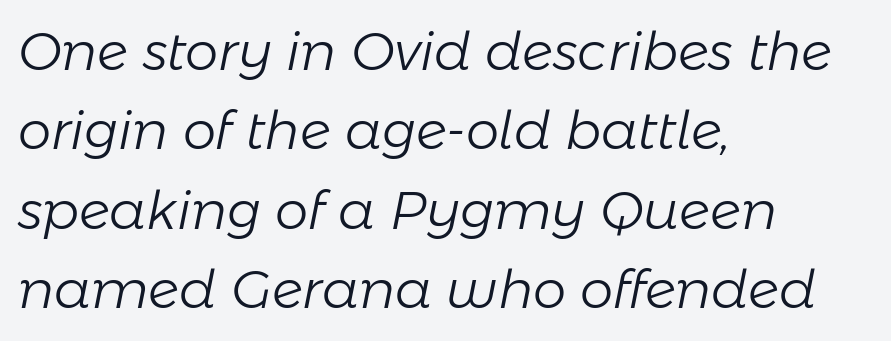
The text block is weighted toward the left margin, trailing off unevenly rightward. You can tell it's italic because the verticals aren't actually vertical. Weight: in the light-to-regular range. There is no visible air inserted between adjacent glyphs. Clear beneath every line of the passage. Leading: standard.
